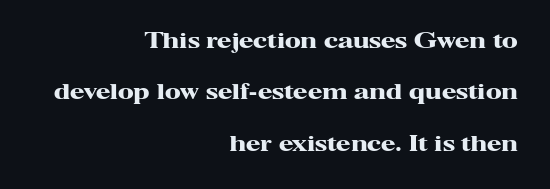
Q: Is the text bold? A: Yes.
Q: Is the text italic (slanted)? A: No, it is upright.
Q: Is the text underlined? A: No.
Q: How is the paragraph aligned? A: Right-aligned.
Q: Is the spacing between letters normal or unusually wide? A: Normal.
Q: Is the spacing between lines tight, normal or loose? A: Loose.
